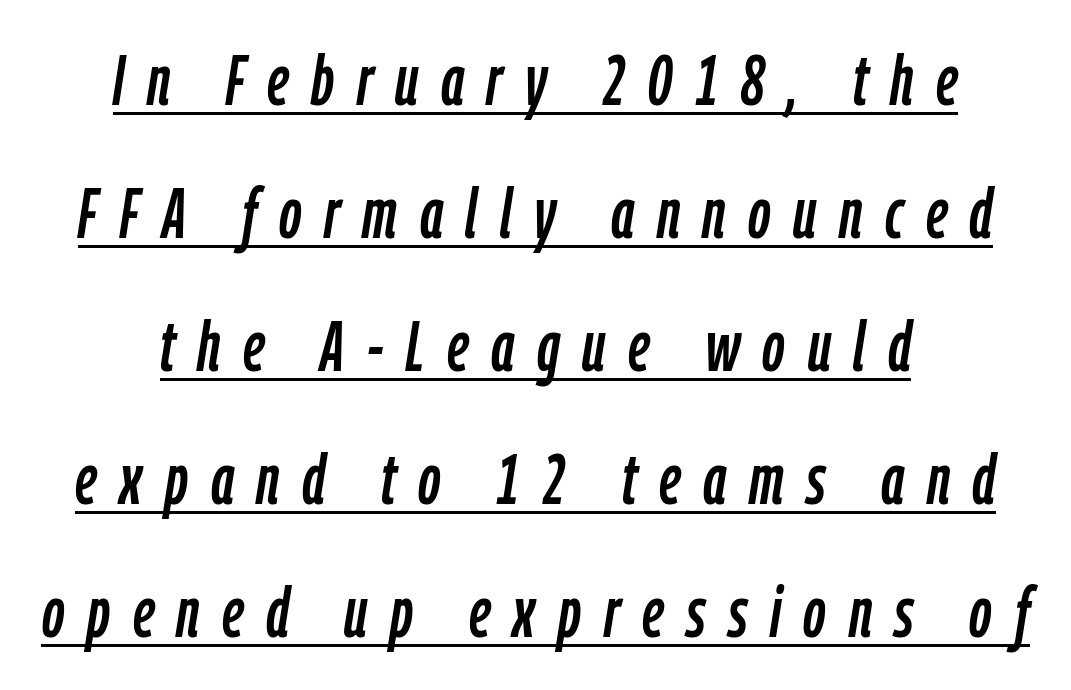
Teacher's note: observe the equal gaps on both sides — that is centered alignment. Interline gaps are noticeably wide in this sample. Notice how the stems are inclined rather than vertical — that's the hallmark of italics. Students, observe the line beneath the letters — that is underlining. Tracking here is generous; glyphs stand well apart from one another. The letters advance in unequal steps, a hallmark of proportional type.
